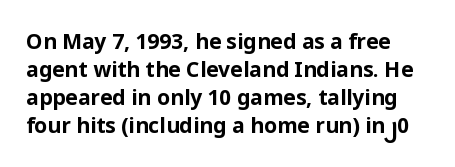
The image shows 21 px bold type, upright; set normal line spacing (1.34x), normal letter spacing, not underlined.
